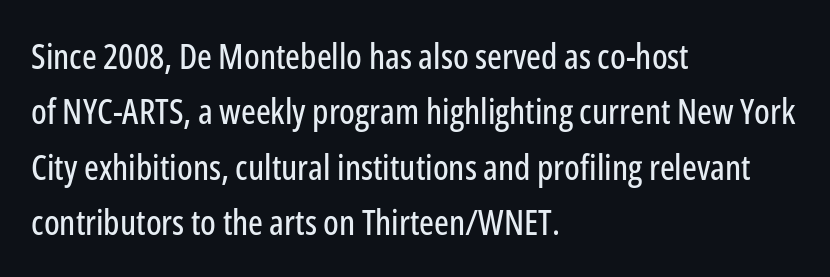
In terms of leading, this rendering sits right in the middle. A roman cut, with each character standing at attention. The space beneath each line is pristine and unruled. This rendering uses left alignment, leaving the right contour irregular. Tracking here is standard; glyphs follow each other at the usual distance. Check where the strokes stop: nothing finishes them off — pure sans.
